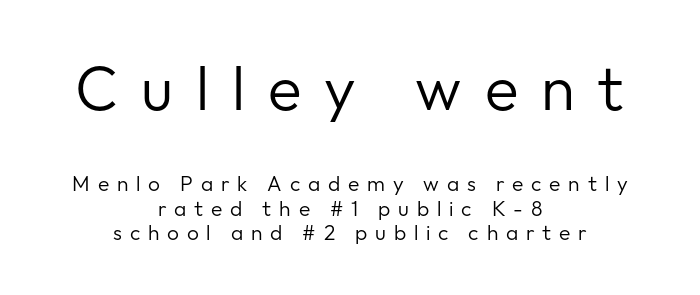
Q: Is the text bold? A: No.
Q: Is the text italic (slanted)? A: No, it is upright.
Q: Is the typeface a serif or a sans-serif typeface? A: Sans-serif.
Q: Is the text underlined? A: No.
Q: How is the paragraph aligned? A: Centered.
Q: Is the spacing between letters normal or unusually wide? A: Unusually wide.
Q: Which block of text is set in a larger size, the first (top) or the second (bottom)? A: The first (top) one.
Q: Width (condensed, normal, or wide)? A: Normal.
Q: Stroke contrast? A: Low.
Q: x-height? A: Medium.
Q: Monospaced? A: No.
